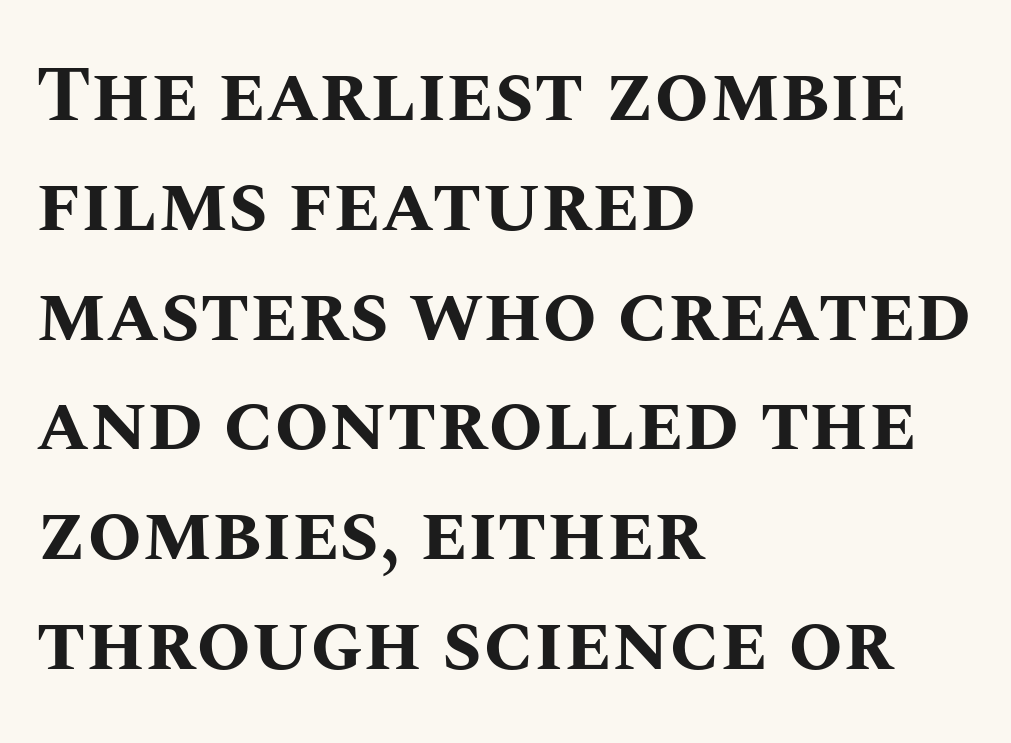
{"italic": "no", "bold": "yes", "weight": "bold", "width": "normal", "stroke_contrast": "medium", "x_height": "large", "monospaced": "no", "underline": "no", "align": "left", "line_spacing": "normal", "line_spacing_ratio": 1.39, "letter_spacing": "normal", "letter_spacing_em": 0.0, "glyph_px": 79}
